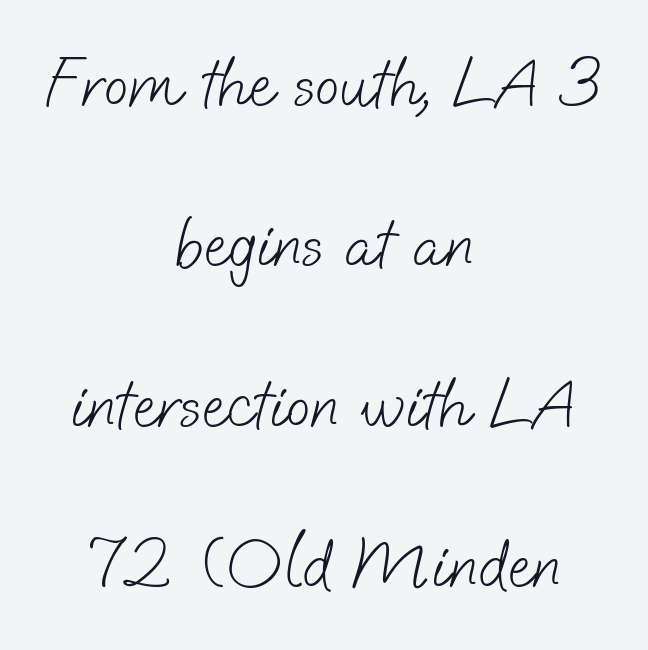
{"serif": "no", "bold": "no", "weight": "light", "width": "normal", "stroke_contrast": "low", "x_height": "small", "monospaced": "no", "underline": "no", "align": "center", "line_spacing": "loose", "line_spacing_ratio": 2.26, "letter_spacing": "normal", "letter_spacing_em": 0.0, "glyph_px": 71}
